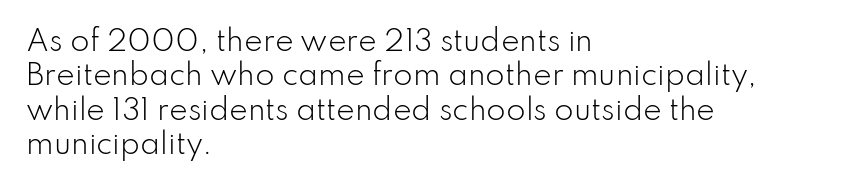
The paragraph shown leans on its left margin. The space directly below the letters is spotless. There is no visible air inserted between adjacent glyphs. This sample uses a sans-serif face.
